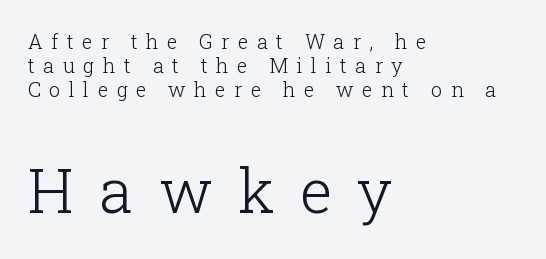
Q: Is the text bold? A: No.
Q: Is the text italic (slanted)? A: No, it is upright.
Q: Is the typeface a serif or a sans-serif typeface? A: Serif.
Q: Is the text underlined? A: No.
Q: How is the paragraph aligned? A: Left-aligned.
Q: Is the spacing between letters normal or unusually wide? A: Unusually wide.
Q: Which block of text is set in a larger size, the first (top) or the second (bottom)? A: The second (bottom) one.
Q: Width (condensed, normal, or wide)? A: Normal.
Q: Stroke contrast? A: Low.
Q: x-height? A: Medium.
Q: Monospaced? A: No.
